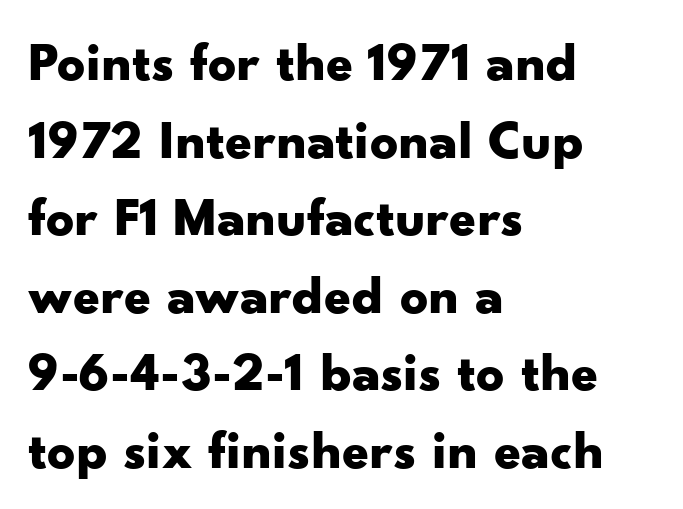
Q: Is the text bold? A: Yes.
Q: Is the text italic (slanted)? A: No, it is upright.
Q: Is the typeface a serif or a sans-serif typeface? A: Sans-serif.
Q: Is the text underlined? A: No.
Q: How is the paragraph aligned? A: Left-aligned.
Q: Is the spacing between letters normal or unusually wide? A: Normal.
Q: Is the spacing between lines tight, normal or loose? A: Normal.
Q: Width (condensed, normal, or wide)? A: Wide.
Q: Stroke contrast? A: Low.
Q: x-height? A: Small.
Q: Monospaced? A: No.
